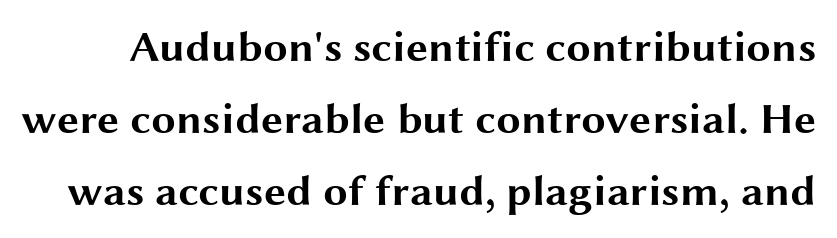
The image shows 44 px bold, wide sans-serif type, upright; set normal line spacing (1.64x), normal letter spacing, not underlined; medium stroke contrast and a medium x-height.
